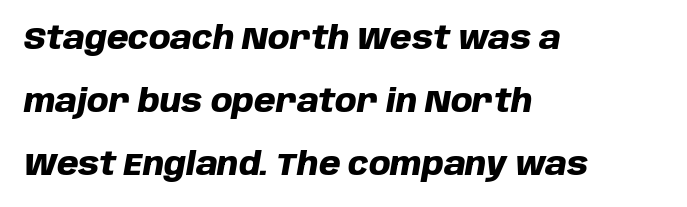
{"italic": "yes", "lean": "right", "slant_degrees": 10, "bold": "yes", "weight": "heavy", "width": "normal", "stroke_contrast": "low", "x_height": "large", "monospaced": "no", "underline": "no", "align": "left", "line_spacing": "loose", "line_spacing_ratio": 2.03, "letter_spacing": "normal", "letter_spacing_em": 0.0, "glyph_px": 31}
